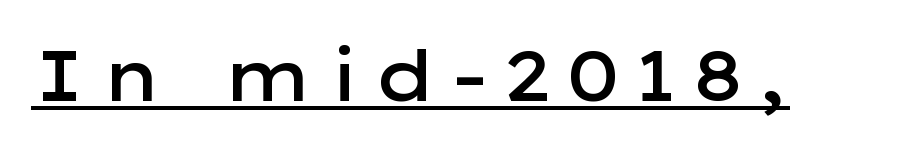
The image shows 70 px semibold, wide sans-serif type, upright; set underlined; low stroke contrast and a medium x-height.
